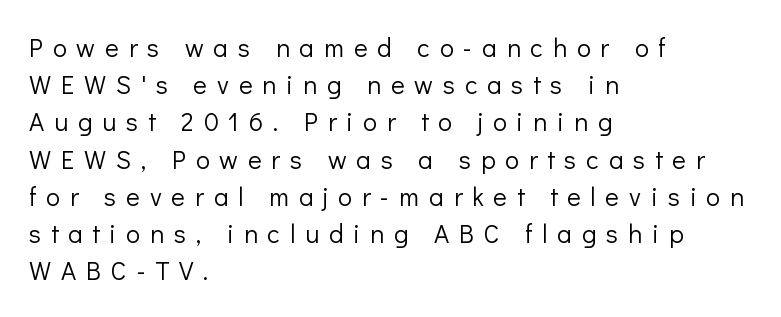
Q: Is the text bold? A: No.
Q: Is the text italic (slanted)? A: No, it is upright.
Q: Is the text underlined? A: No.
Q: How is the paragraph aligned? A: Left-aligned.
Q: Is the spacing between letters normal or unusually wide? A: Unusually wide.
Q: Is the spacing between lines tight, normal or loose? A: Normal.
